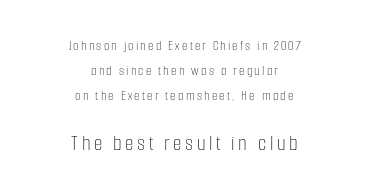
{"italic": "no", "bold": "no", "underline": "no", "align": "center", "line_spacing_ratio": 1.8, "larger_block": "second", "size_ratio": 1.57, "glyph_px": 22}
